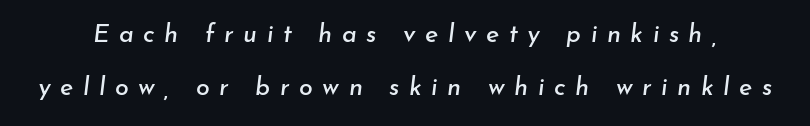
The image shows 25 px text type, italic (leaning right); set loose line spacing (2.14x), unusually wide letter spacing (+0.38 em), not underlined.
